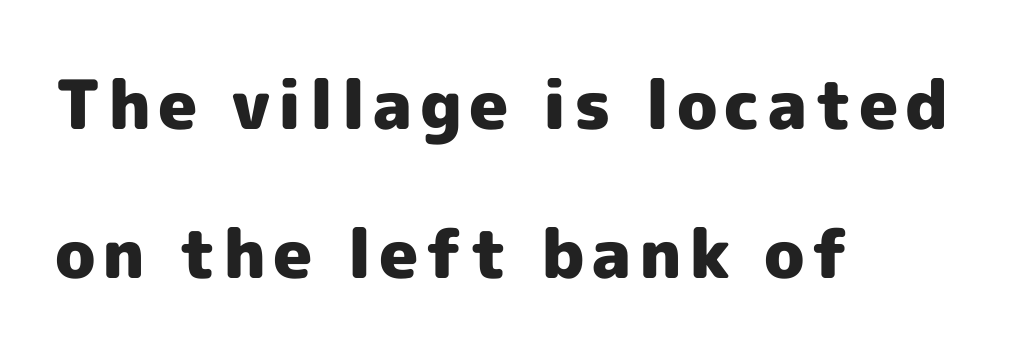
{"serif": "no", "italic": "no", "bold": "yes", "weight": "heavy", "width": "normal", "x_height": "medium", "monospaced": "no", "underline": "no", "align": "left", "line_spacing": "loose", "line_spacing_ratio": 2.19, "glyph_px": 68}
